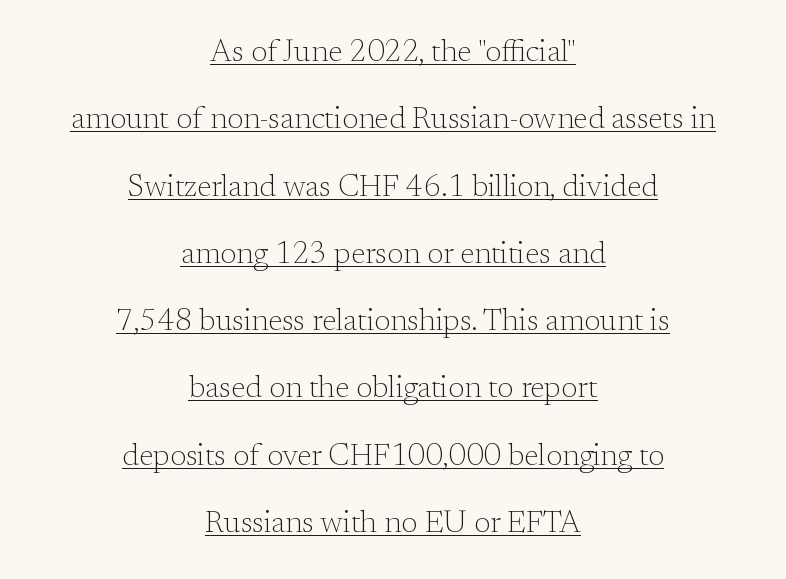
Q: Is the text bold? A: No.
Q: Is the text italic (slanted)? A: No, it is upright.
Q: Is the typeface a serif or a sans-serif typeface? A: Serif.
Q: Is the text underlined? A: Yes.
Q: How is the paragraph aligned? A: Centered.
Q: Is the spacing between letters normal or unusually wide? A: Normal.
Q: Is the spacing between lines tight, normal or loose? A: Loose.
Q: Width (condensed, normal, or wide)? A: Normal.
Q: Stroke contrast? A: Medium.
Q: x-height? A: Small.
Q: Monospaced? A: No.
